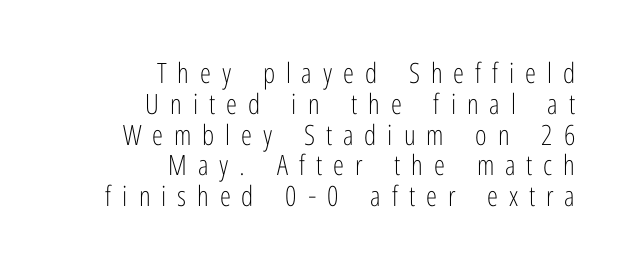
The zone under the glyphs is completely vacant. Italic: no, the glyphs are upright roman. Reading down the block, your eye finds every line finishing at a fixed right position. This sample trades vertical openness for compactness between lines.
